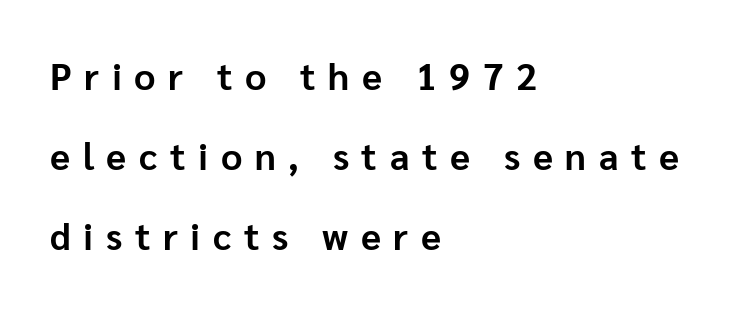
The image shows 37 px bold sans-serif type, upright; set left-aligned, loose line spacing (2.16x), unusually wide letter spacing (+0.34 em), not underlined; low stroke contrast and a medium x-height.
